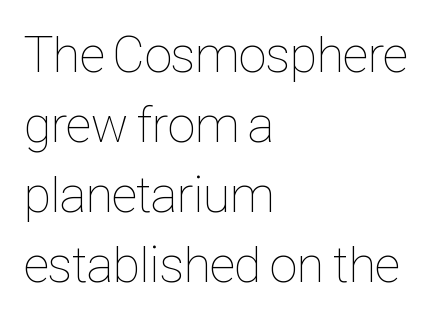
Ordinary non-slanted type is in use. The block of text has a typical density, with ordinary space between rows. Compared with a centered layout, this one pins lines to the left instead. Each word holds together tightly as a unit, with standard inter-letter gaps. The glyphs are unaccompanied by any horizontal stroke below them.
